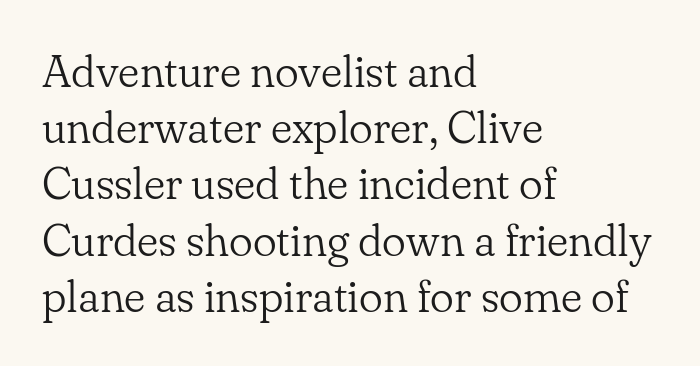
{"serif": "yes", "italic": "no", "bold": "no", "weight": "light", "width": "normal", "stroke_contrast": "low", "x_height": "small", "monospaced": "no", "underline": "no", "align": "left", "line_spacing": "normal", "line_spacing_ratio": 1.25, "letter_spacing": "normal", "letter_spacing_em": 0.0, "glyph_px": 45}
